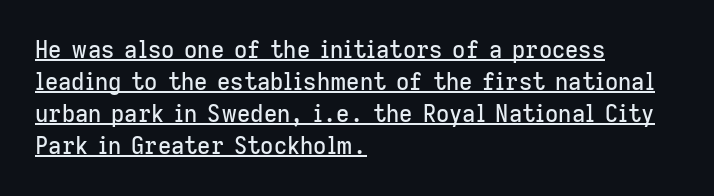
The image shows 23 px text type, upright; set left-aligned, normal line spacing (1.39x), normal letter spacing, underlined.
